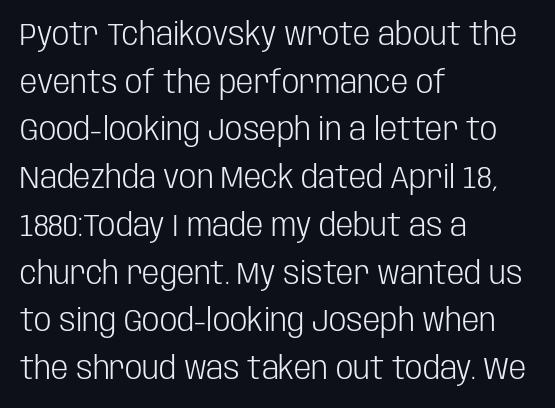
The image shows 31 px light, condensed sans-serif type, upright; set left-aligned, normal line spacing (1.54x), normal letter spacing, not underlined; low stroke contrast and a large x-height.
